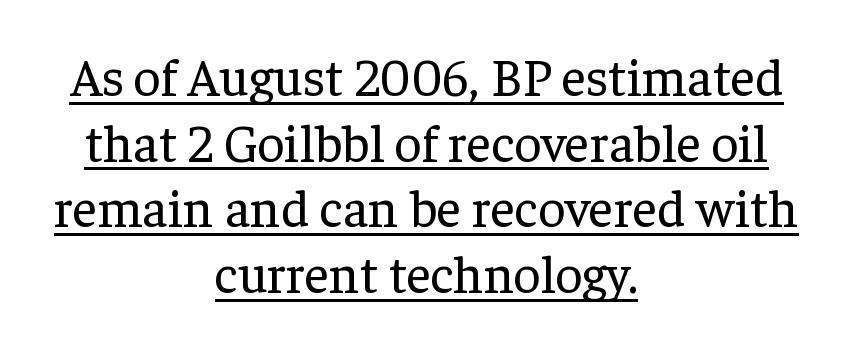
Q: Is the text bold? A: No.
Q: Is the text italic (slanted)? A: No, it is upright.
Q: Is the typeface a serif or a sans-serif typeface? A: Serif.
Q: Is the text underlined? A: Yes.
Q: How is the paragraph aligned? A: Centered.
Q: Is the spacing between letters normal or unusually wide? A: Normal.
Q: Width (condensed, normal, or wide)? A: Normal.
Q: Stroke contrast? A: Low.
Q: x-height? A: Medium.
Q: Monospaced? A: No.
